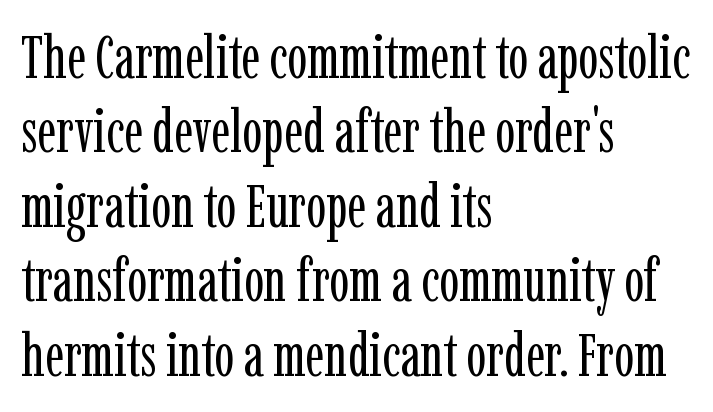
Check under the words: just untouched page. This sample is left-justified, so line endings fall wherever the words run out. Inter-character spacing is left at the font's built-in metrics. Tall strokes in this sample are plumb rather than angled. The glyphs in this specimen are seriffed. Heaviness? Minimal to ordinary, like unemphasized prose.
